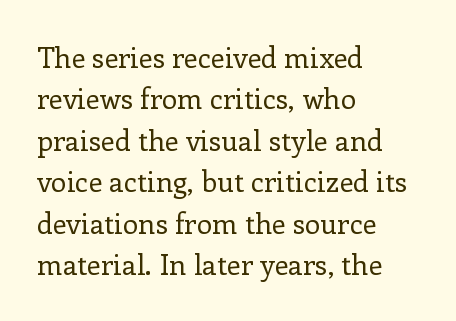
{"serif": "yes", "italic": "no", "bold": "no", "weight": "regular", "width": "normal", "stroke_contrast": "low", "x_height": "medium", "monospaced": "no", "underline": "no", "align": "left", "line_spacing": "normal", "line_spacing_ratio": 1.48, "letter_spacing": "normal", "letter_spacing_em": 0.0, "glyph_px": 28}
